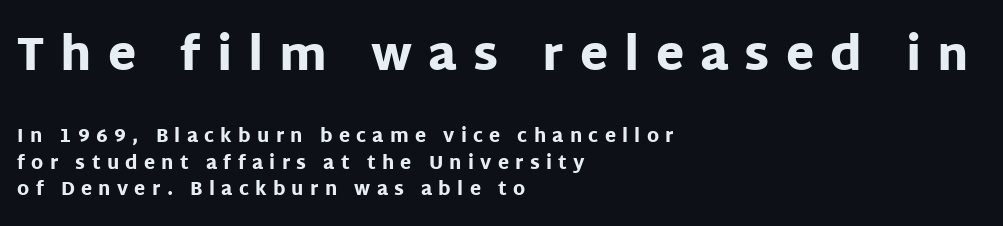
{"serif": "no", "italic": "no", "bold": "yes", "weight": "heavy", "width": "normal", "stroke_contrast": "low", "x_height": "large", "monospaced": "no", "underline": "no", "align": "left", "line_spacing": "normal", "line_spacing_ratio": 1.47, "letter_spacing": "wide", "letter_spacing_em": 0.35, "larger_block": "first", "size_ratio": 2.56, "glyph_px": 46}
